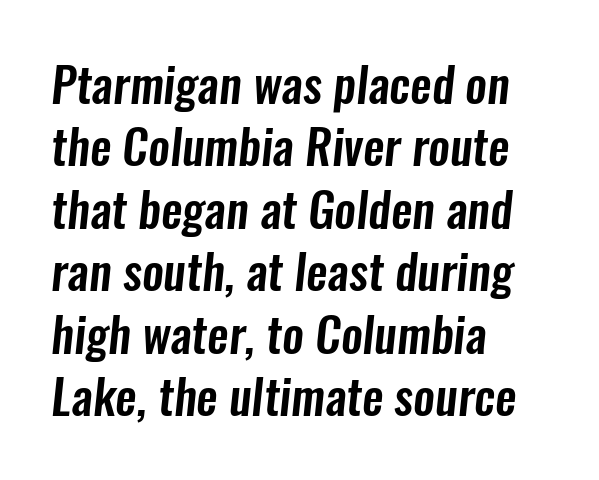
{"serif": "no", "width": "condensed", "stroke_contrast": "low", "x_height": "medium", "monospaced": "no", "underline": "no", "align": "left", "line_spacing": "normal", "line_spacing_ratio": 1.3, "letter_spacing": "normal", "letter_spacing_em": 0.0, "glyph_px": 48}
